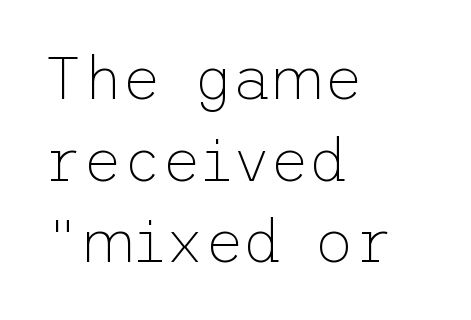
{"serif": "no", "italic": "no", "bold": "no", "weight": "thin", "width": "normal", "stroke_contrast": "low", "x_height": "medium", "underline": "no", "align": "left", "line_spacing": "normal", "line_spacing_ratio": 1.34, "letter_spacing": "normal", "letter_spacing_em": 0.0, "glyph_px": 61}
